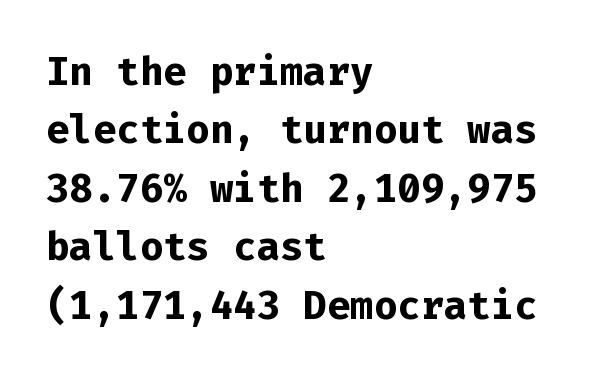
{"serif": "no", "italic": "no", "bold": "yes", "weight": "bold", "width": "normal", "stroke_contrast": "low", "x_height": "medium", "monospaced": "yes", "underline": "no", "align": "left", "line_spacing": "normal", "line_spacing_ratio": 1.5, "letter_spacing": "normal", "letter_spacing_em": 0.0, "glyph_px": 39}
